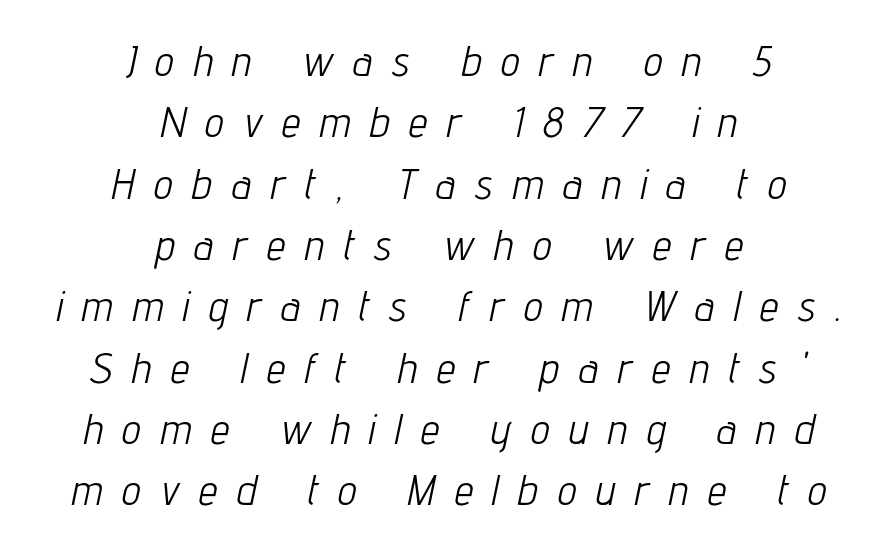
{"italic": "yes", "lean": "right", "slant_degrees": 12, "bold": "no", "weight": "light", "width": "condensed", "stroke_contrast": "low", "x_height": "medium", "monospaced": "no", "underline": "no", "align": "center", "line_spacing": "normal", "line_spacing_ratio": 1.46, "letter_spacing": "wide", "letter_spacing_em": 0.48, "glyph_px": 42}
